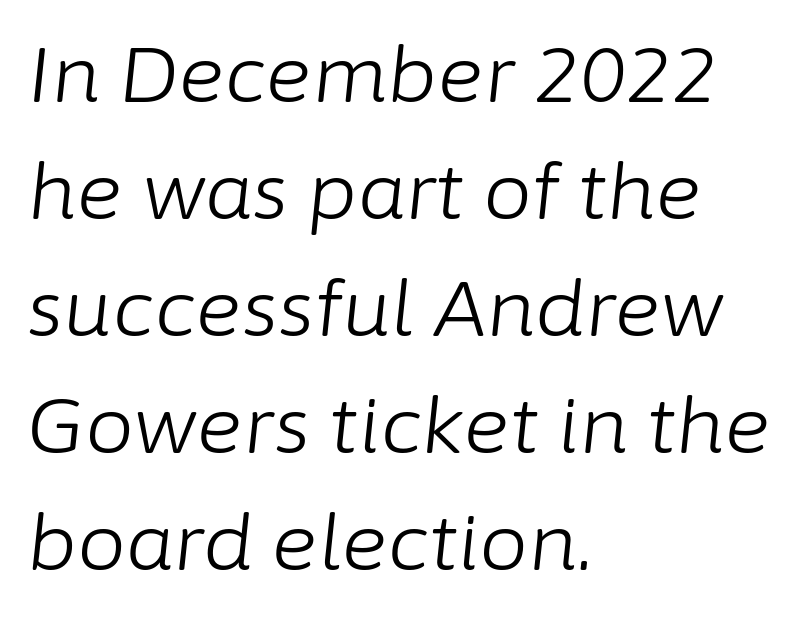
The lines in this sample share a left origin and differ only in where they stop. Letter spacing: default. Evenly set lines give the paragraph a standard silhouette. Check the space under the baseline: it is left empty.
